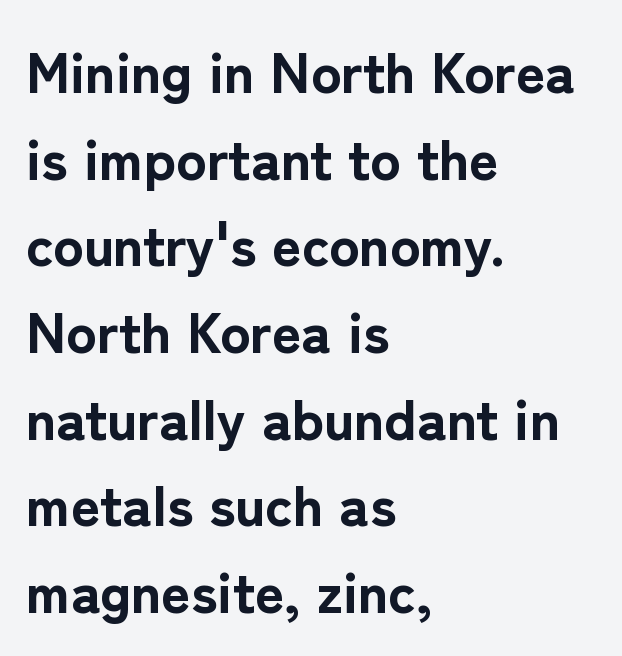
Heavy-handed strokes throughout: this text is bold. Notice how the stems are strictly vertical — no italics here. Anything drawn beneath the words? Only blank space. Serifs: no, the terminals of the letterforms are clean.
